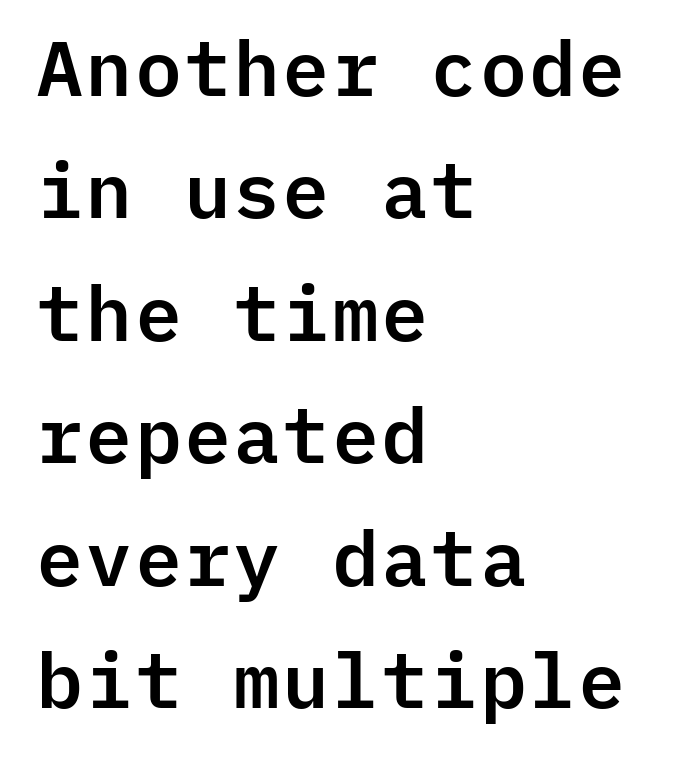
The image shows 77 px sans-serif type, upright, monospaced; set left-aligned, normal line spacing (1.59x), normal letter spacing, not underlined; low stroke contrast and a medium x-height.
